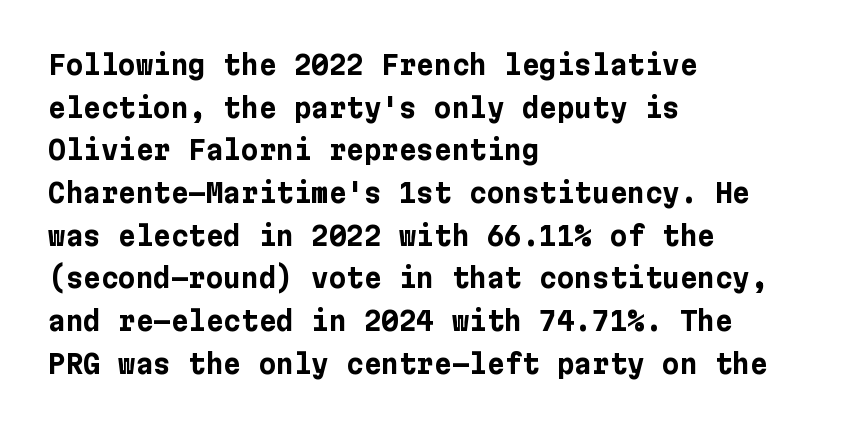
The image shows 27 px bold type, upright; set left-aligned, normal line spacing (1.58x), normal letter spacing, not underlined.
